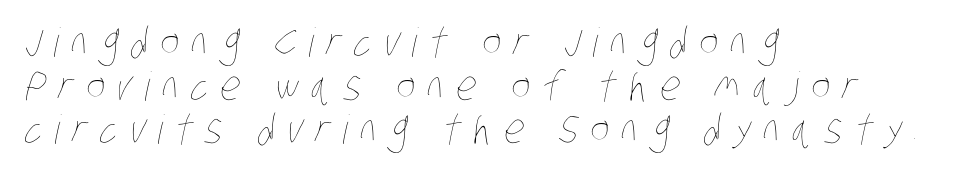
Loose tracking; the words dissolve into strings of separated letters. Reading down the block, your eye returns to a fixed left position each line. These lines are rendered in a variable-pitch font. No chunkiness to these letters — they're not bold. Plain, unruled lines of type.
